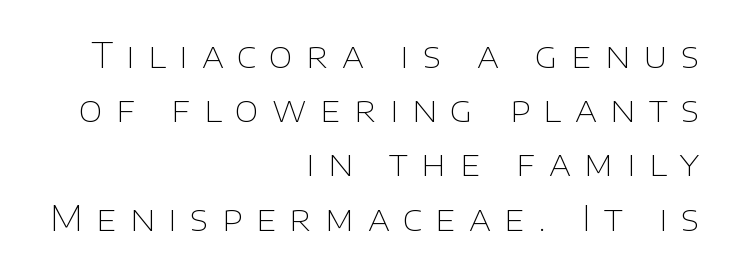
Q: Is the text bold? A: No.
Q: Is the text italic (slanted)? A: No, it is upright.
Q: Is the typeface a serif or a sans-serif typeface? A: Sans-serif.
Q: Is the text underlined? A: No.
Q: How is the paragraph aligned? A: Right-aligned.
Q: Is the spacing between letters normal or unusually wide? A: Unusually wide.
Q: Is the spacing between lines tight, normal or loose? A: Normal.
Q: Width (condensed, normal, or wide)? A: Normal.
Q: Stroke contrast? A: Low.
Q: x-height? A: Large.
Q: Monospaced? A: No.
